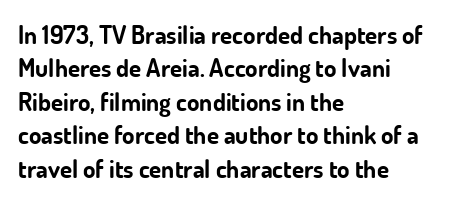
Q: Is the text bold? A: Yes.
Q: Is the text italic (slanted)? A: No, it is upright.
Q: Is the text underlined? A: No.
Q: How is the paragraph aligned? A: Left-aligned.
Q: Is the spacing between letters normal or unusually wide? A: Normal.
Q: Is the spacing between lines tight, normal or loose? A: Normal.
